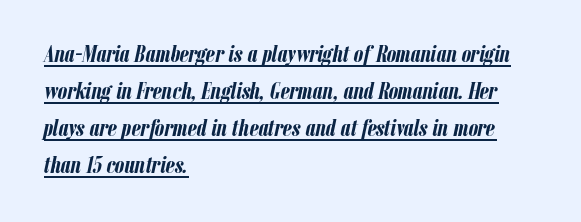
The image shows 24 px bold type, italic (leaning right); set left-aligned, normal line spacing (1.54x), normal letter spacing, underlined.
